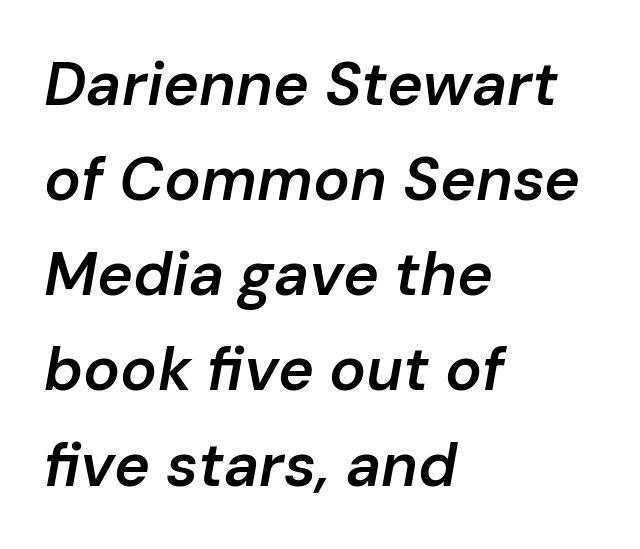
Q: Is the text bold? A: Semi-bold.
Q: Is the text italic (slanted)? A: Yes, it leans right by about 10 degrees.
Q: Is the text underlined? A: No.
Q: How is the paragraph aligned? A: Left-aligned.
Q: Is the spacing between letters normal or unusually wide? A: Normal.
Q: Is the spacing between lines tight, normal or loose? A: Normal.
Q: Width (condensed, normal, or wide)? A: Normal.
Q: Stroke contrast? A: Low.
Q: x-height? A: Medium.
Q: Monospaced? A: No.
